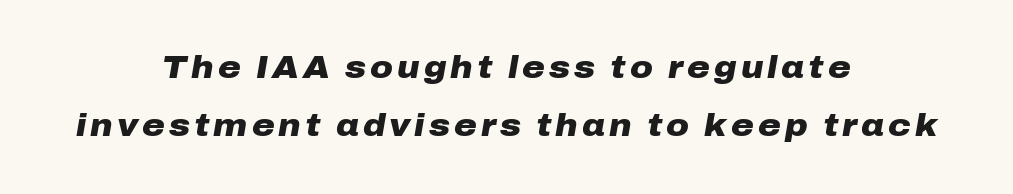
The image shows 31 px heavy, wide type, italic (leaning right); set centered, line spacing 1.88x, not underlined; low stroke contrast and a medium x-height.
